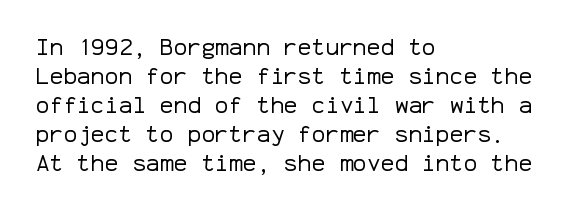
Q: Is the text bold? A: No.
Q: Is the text italic (slanted)? A: No, it is upright.
Q: Is the text underlined? A: No.
Q: How is the paragraph aligned? A: Left-aligned.
Q: Is the spacing between letters normal or unusually wide? A: Normal.
Q: Is the spacing between lines tight, normal or loose? A: Normal.
